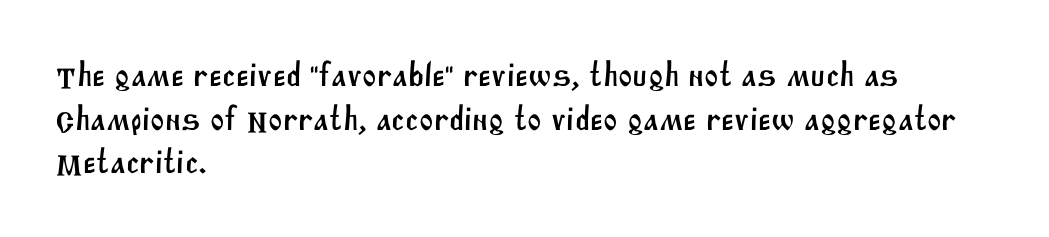
Casual observation: everything's shoved over to the left. The space beneath each line is pristine and unruled. This sample has the flowing, uneven cadence of proportional lettering. The glyphs in this specimen are sans serif. Successive baselines arrive at the customary interval.
